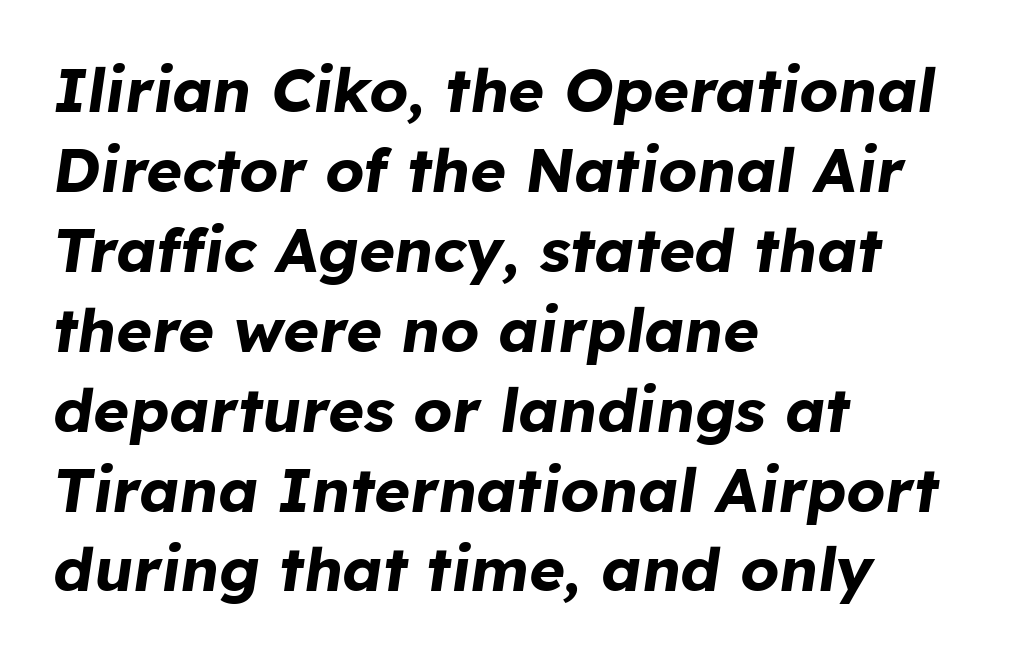
The image shows 61 px bold type, italic (leaning right); set left-aligned, normal line spacing (1.31x), normal letter spacing, not underlined; low stroke contrast and a medium x-height.
